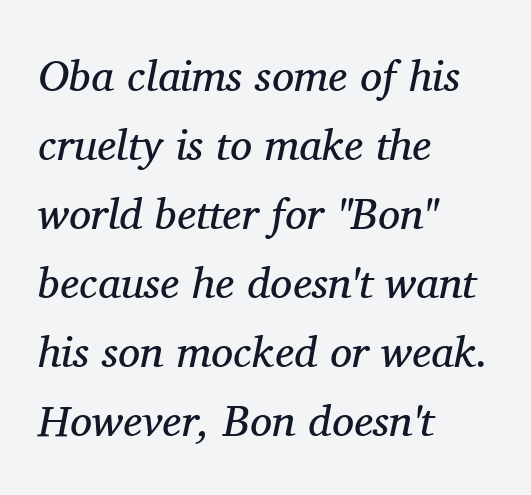
A typesetter would call this leading conventional body-copy spacing. A quiet, ordinary-to-light weight characterises the typeface. Yep, those are serifs on the letters. Visually the block forms a straight wall on the left and a jagged coastline on the right. Underlining? Definitely not there.
